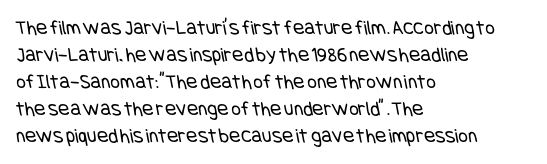
Letters have the restrained weight of plain body copy at most. The letters sit at their default tracking, neither squeezed nor spread. One-word summary of the alignment: left. Descenders hang freely into open space.
